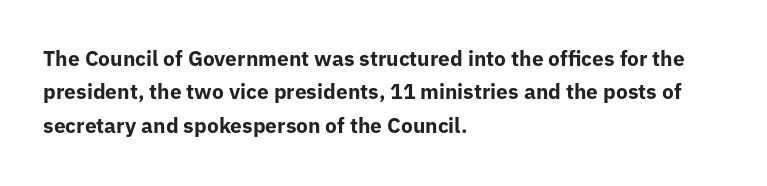
{"italic": "no", "bold": "yes", "underline": "no", "align": "left", "line_spacing": "normal", "line_spacing_ratio": 1.59, "letter_spacing": "normal", "letter_spacing_em": 0.0, "glyph_px": 21}
